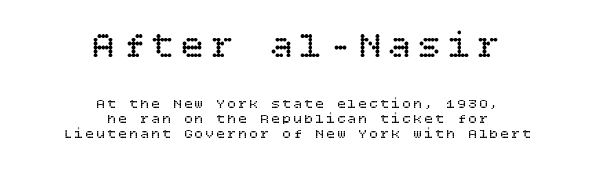
{"italic": "no", "bold": "no", "weight": "regular", "width": "normal", "stroke_contrast": "low", "x_height": "large", "underline": "no", "align": "center", "line_spacing": "tight", "line_spacing_ratio": 1.07, "larger_block": "first", "size_ratio": 2.71, "glyph_px": 38}
